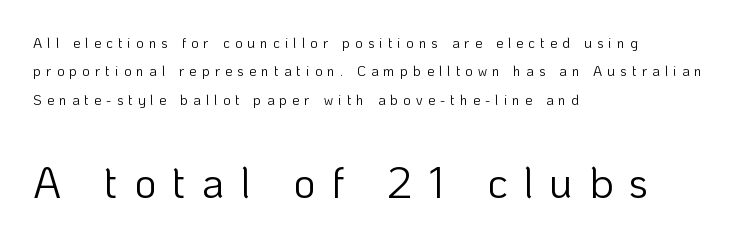
The image shows 43 px light sans-serif type, upright; set left-aligned, loose line spacing (2.03x), unusually wide letter spacing (+0.37 em), not underlined; the second (bottom) block is 3.07x larger; low stroke contrast and a medium x-height.
